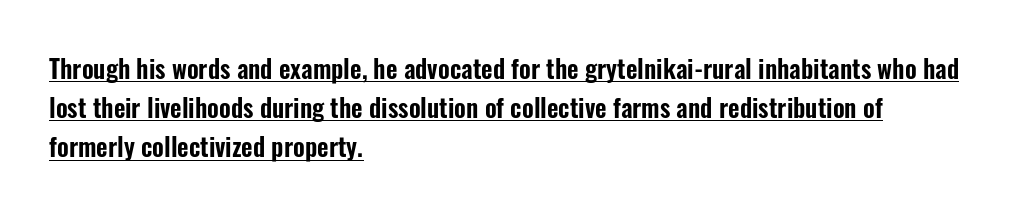
Q: Is the text italic (slanted)? A: No, it is upright.
Q: Is the text underlined? A: Yes.
Q: How is the paragraph aligned? A: Left-aligned.
Q: Is the spacing between letters normal or unusually wide? A: Normal.
Q: Is the spacing between lines tight, normal or loose? A: Normal.
